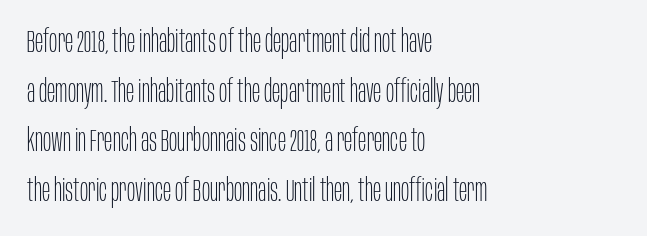
Q: Is the text bold? A: No.
Q: Is the text italic (slanted)? A: No, it is upright.
Q: Is the typeface a serif or a sans-serif typeface? A: Sans-serif.
Q: Is the text underlined? A: No.
Q: How is the paragraph aligned? A: Left-aligned.
Q: Is the spacing between letters normal or unusually wide? A: Normal.
Q: Is the spacing between lines tight, normal or loose? A: Normal.
Q: Width (condensed, normal, or wide)? A: Condensed.
Q: Stroke contrast? A: Low.
Q: x-height? A: Large.
Q: Monospaced? A: No.
